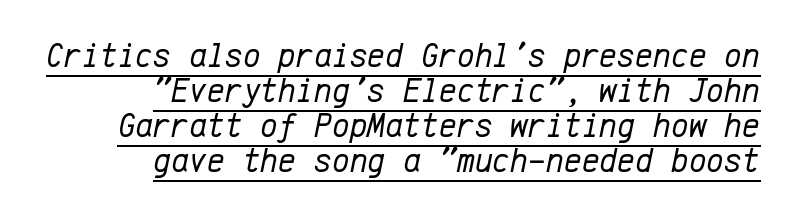
An italicized treatment has been applied to the whole sample. Monospaced: the letters line up in strict vertical columns. Is there an underline? Yes — a line sits under the letters. This sample is right-justified, so line beginnings fall wherever the words allow. Each new line begins almost immediately beneath the previous one. Inter-character spacing is left at the font's built-in metrics.
